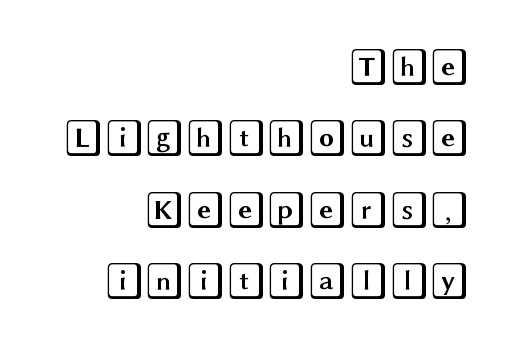
{"italic": "no", "width": "wide", "x_height": "large", "underline": "no", "align": "right", "line_spacing": "loose", "line_spacing_ratio": 1.93, "letter_spacing": "normal", "letter_spacing_em": 0.0, "glyph_px": 37}
